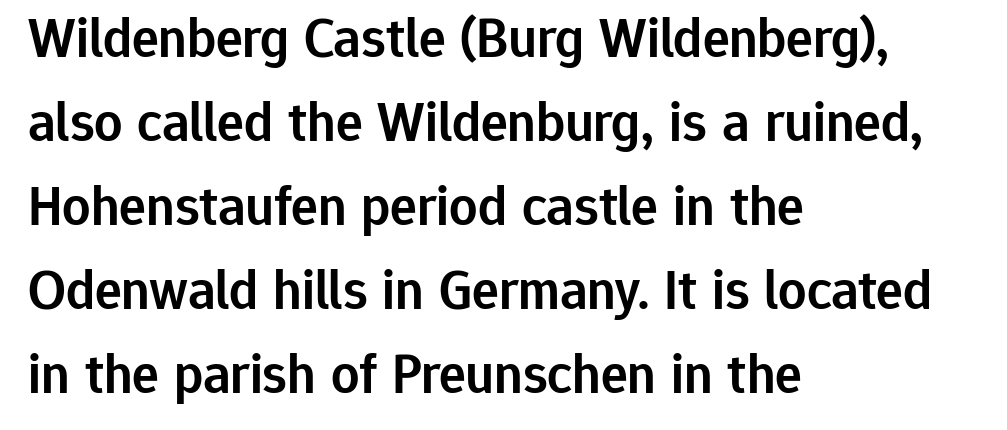
A classic flush-left, rag-right setting is used for this passage. The type family on display is of the sans-serif kind. Normally led — the rows are evenly, conventionally spaced. Each letter keeps its own natural width here, so spacing adapts to shape.
